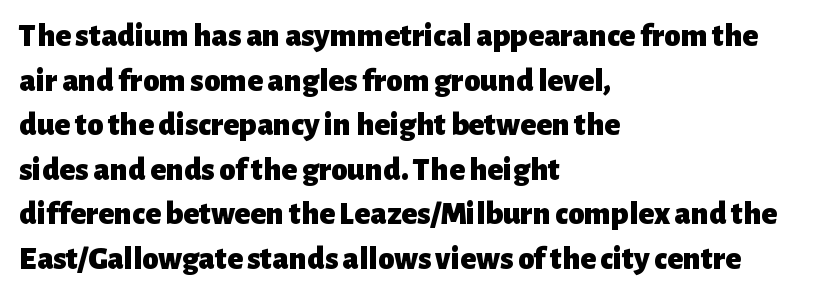
The image shows 33 px heavy sans-serif type, upright; set left-aligned, normal line spacing (1.35x), normal letter spacing, not underlined; low stroke contrast and a medium x-height.
